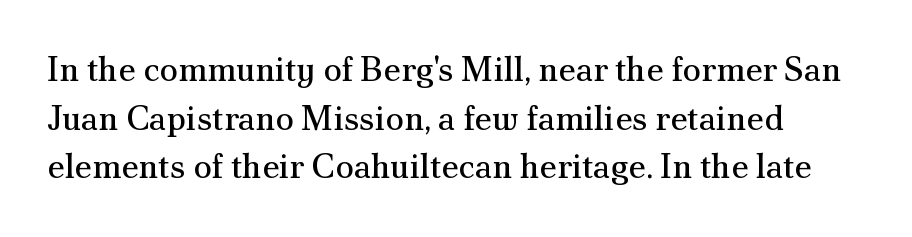
The image shows 34 px regular-weight serif type, upright; set left-aligned, normal line spacing (1.43x), normal letter spacing, not underlined; medium stroke contrast and a small x-height.
